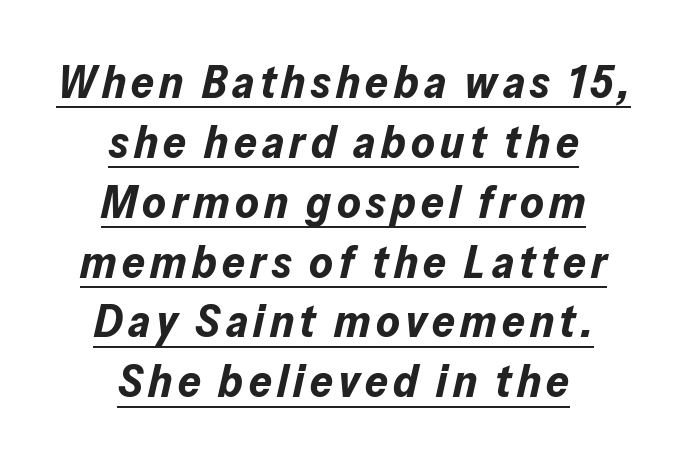
The image shows 45 px bold type, italic (leaning right); set centered, normal line spacing (1.33x), underlined; low stroke contrast and a medium x-height.
